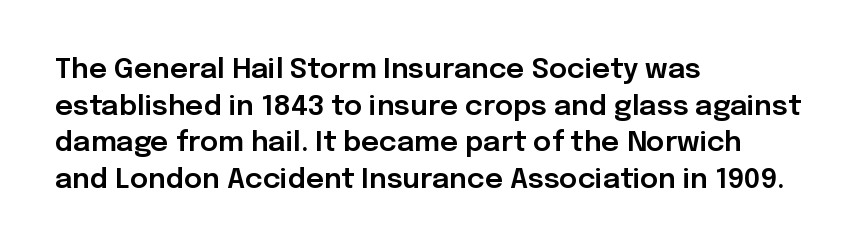
The image shows 28 px sans-serif type, upright; set left-aligned, normal line spacing (1.31x), normal letter spacing, not underlined; low stroke contrast and a medium x-height.
